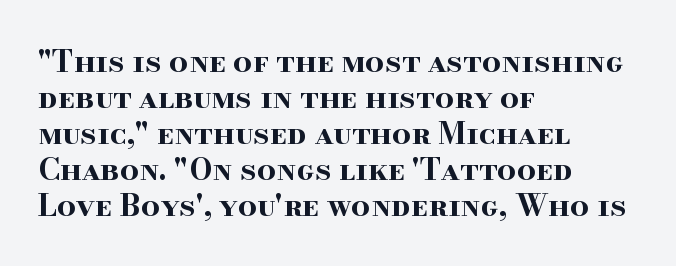
The image shows 30 px bold, wide serif type, upright; set left-aligned, line spacing 1.2x, normal letter spacing, not underlined; high stroke contrast and a small x-height.
